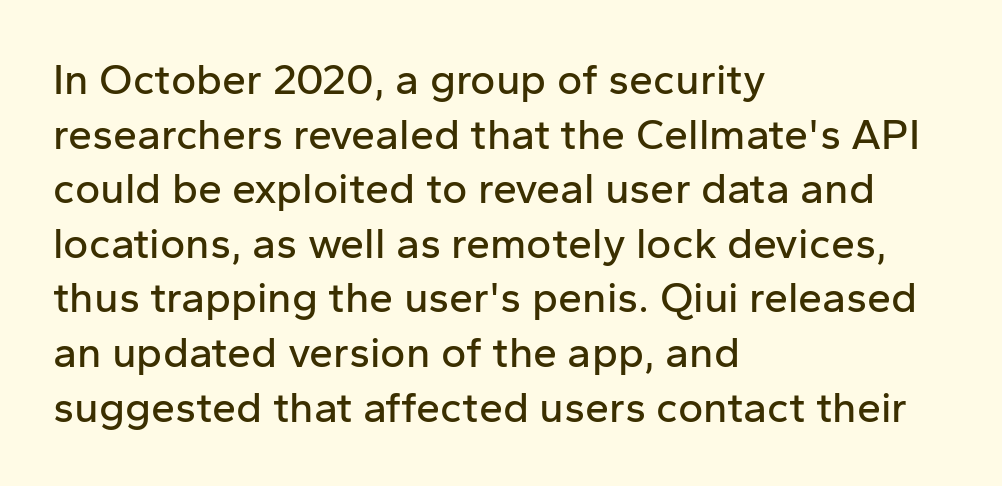
The passage shown is typed in a proportional face where columns would drift. This is roman type, the default non-slanted kind. Nothing unusual about the tracking: characters are spaced as the font intends. Regarding serifs, this sample does without them. Words float on clear page, feet unadorned. The lines in this sample share a left origin and differ only in where they stop.
